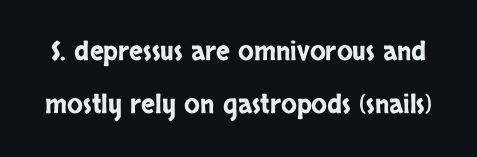
Q: Is the text italic (slanted)? A: No, it is upright.
Q: Is the text underlined? A: No.
Q: Is the spacing between letters normal or unusually wide? A: Normal.
Q: Is the spacing between lines tight, normal or loose? A: Loose.
